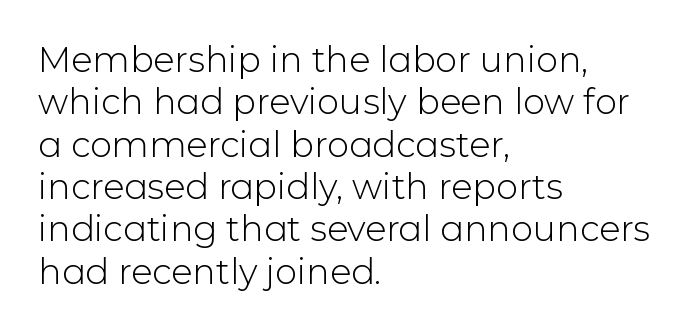
{"serif": "no", "italic": "no", "bold": "no", "weight": "light", "width": "normal", "stroke_contrast": "low", "x_height": "medium", "monospaced": "no", "underline": "no", "align": "left", "line_spacing_ratio": 1.21, "letter_spacing": "normal", "letter_spacing_em": 0.0, "glyph_px": 35}
